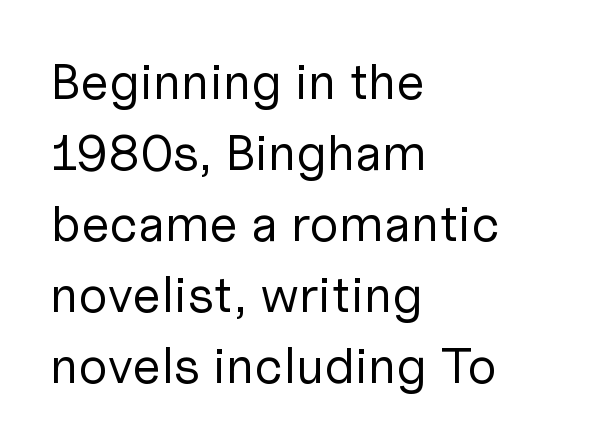
The image shows 51 px regular-weight sans-serif type, upright; set left-aligned, normal line spacing (1.39x), normal letter spacing, not underlined; low stroke contrast and a medium x-height.
